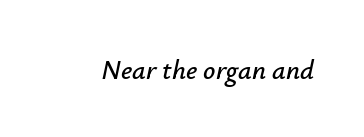
The image shows 27 px text type, italic (leaning right); set normal letter spacing, not underlined.
